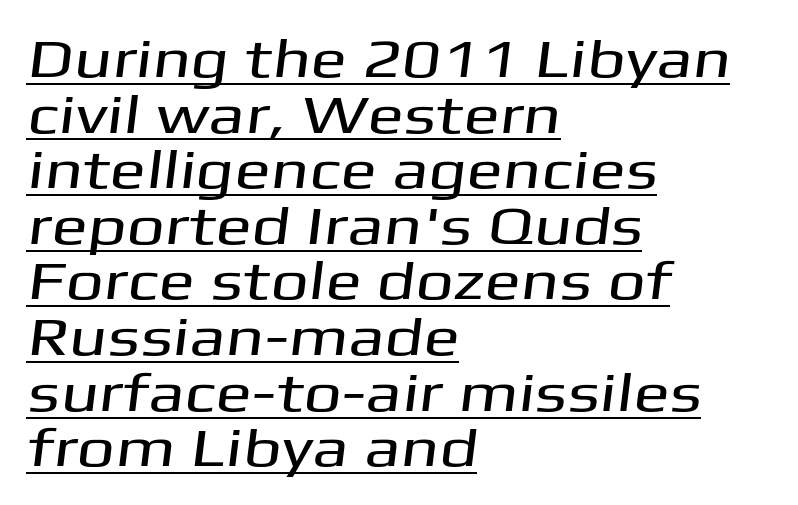
{"serif": "no", "width": "wide", "stroke_contrast": "medium", "x_height": "medium", "monospaced": "no", "underline": "yes", "align": "left", "line_spacing": "tight", "line_spacing_ratio": 1.03, "letter_spacing": "normal", "letter_spacing_em": 0.0, "glyph_px": 54}
